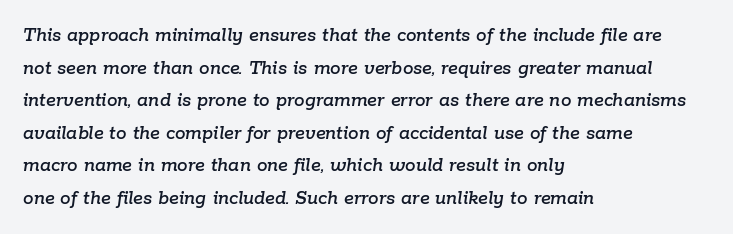
Q: Is the text italic (slanted)? A: Yes, it leans right by about 9 degrees.
Q: Is the text underlined? A: No.
Q: How is the paragraph aligned? A: Left-aligned.
Q: Is the spacing between letters normal or unusually wide? A: Normal.
Q: Is the spacing between lines tight, normal or loose? A: Normal.
